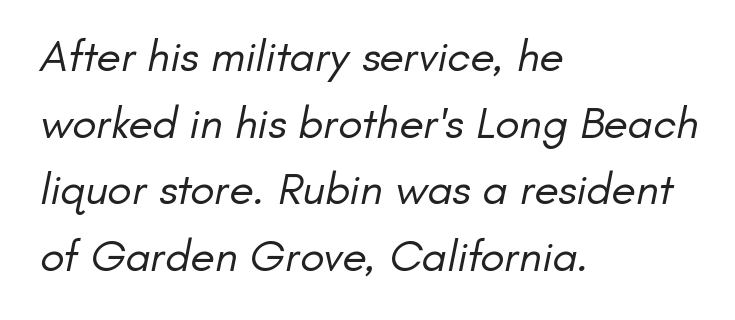
Q: Is the text bold? A: No.
Q: Is the typeface a serif or a sans-serif typeface? A: Sans-serif.
Q: Is the text underlined? A: No.
Q: How is the paragraph aligned? A: Left-aligned.
Q: Is the spacing between letters normal or unusually wide? A: Normal.
Q: Is the spacing between lines tight, normal or loose? A: Normal.
Q: Width (condensed, normal, or wide)? A: Normal.
Q: Stroke contrast? A: Low.
Q: x-height? A: Small.
Q: Monospaced? A: No.
